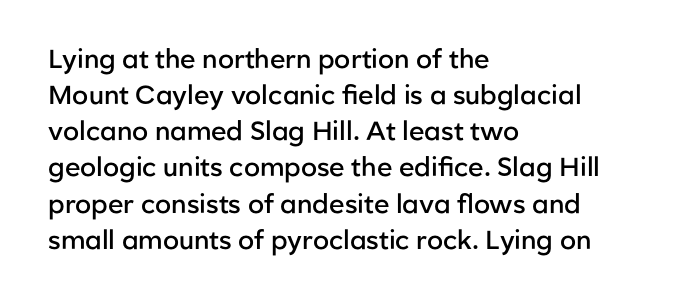
The image shows 26 px text type, upright; set left-aligned, normal line spacing (1.39x), normal letter spacing, not underlined.
